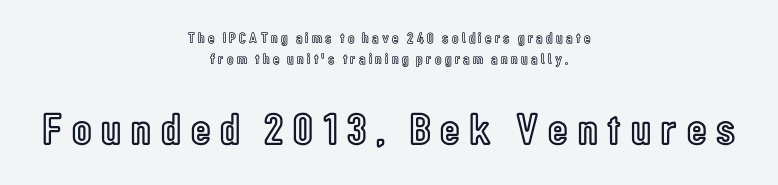
Proportional: the letters do not fall into vertical columns. Of the two passages, the one underneath uses the larger point size. The lines sit at an ordinary, default distance from one another. The words here are not underlined.
